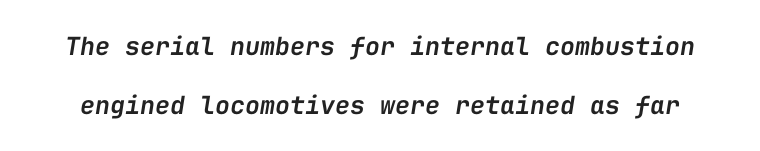
The designer dialed line spacing up above the default. The type is set solid horizontally, with unmodified tracking. Looking at the ascenders, they clearly lean. Summary of weight: moderately heavy, a semibold. The foot of each line stays bare and open.
